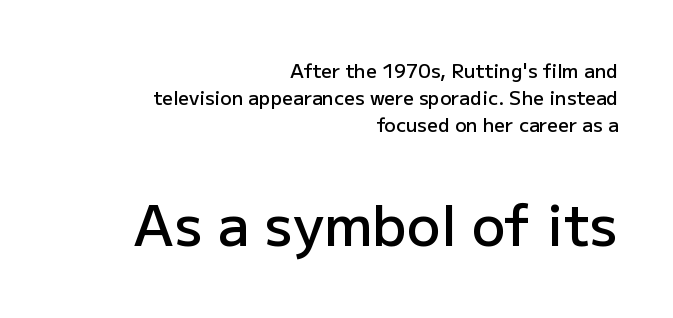
Q: Is the text bold? A: Semi-bold.
Q: Is the text italic (slanted)? A: No, it is upright.
Q: Is the typeface a serif or a sans-serif typeface? A: Sans-serif.
Q: Is the text underlined? A: No.
Q: How is the paragraph aligned? A: Right-aligned.
Q: Is the spacing between letters normal or unusually wide? A: Normal.
Q: Is the spacing between lines tight, normal or loose? A: Normal.
Q: Which block of text is set in a larger size, the first (top) or the second (bottom)? A: The second (bottom) one.
Q: Width (condensed, normal, or wide)? A: Normal.
Q: Stroke contrast? A: Low.
Q: x-height? A: Medium.
Q: Monospaced? A: No.
